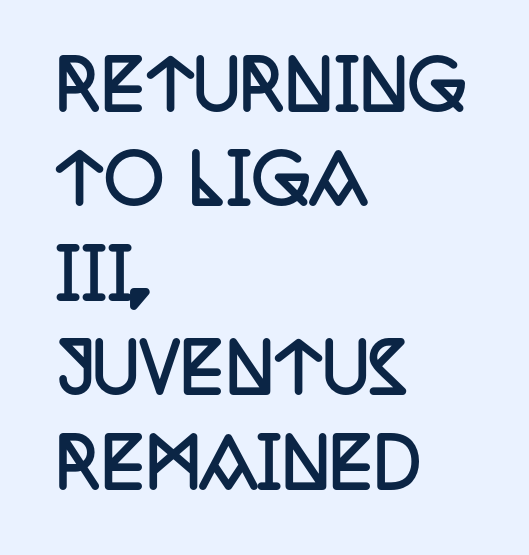
The image shows 66 px semibold, condensed serif type, upright; set left-aligned, normal line spacing (1.43x), normal letter spacing, not underlined; low stroke contrast and a large x-height.
